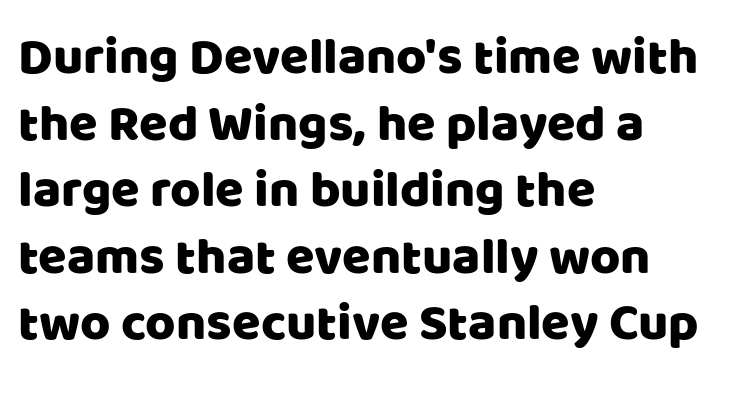
{"serif": "no", "italic": "no", "width": "normal", "stroke_contrast": "low", "x_height": "large", "monospaced": "no", "underline": "no", "align": "left", "line_spacing": "normal", "line_spacing_ratio": 1.28, "letter_spacing": "normal", "letter_spacing_em": 0.0, "glyph_px": 52}
